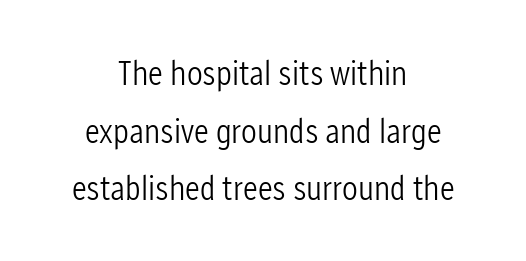
Q: Is the text bold? A: No.
Q: Is the text italic (slanted)? A: No, it is upright.
Q: Is the typeface a serif or a sans-serif typeface? A: Sans-serif.
Q: Is the text underlined? A: No.
Q: How is the paragraph aligned? A: Centered.
Q: Is the spacing between letters normal or unusually wide? A: Normal.
Q: Is the spacing between lines tight, normal or loose? A: Normal.
Q: Width (condensed, normal, or wide)? A: Condensed.
Q: Stroke contrast? A: Low.
Q: x-height? A: Medium.
Q: Monospaced? A: No.
